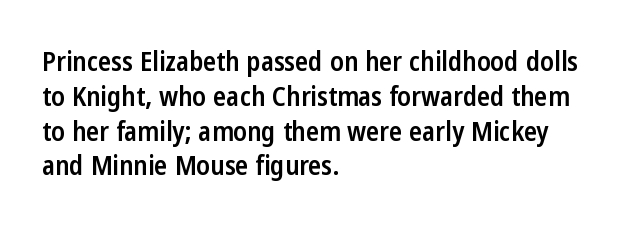
The image shows 27 px text type, upright; set left-aligned, normal line spacing (1.29x), normal letter spacing, not underlined.
